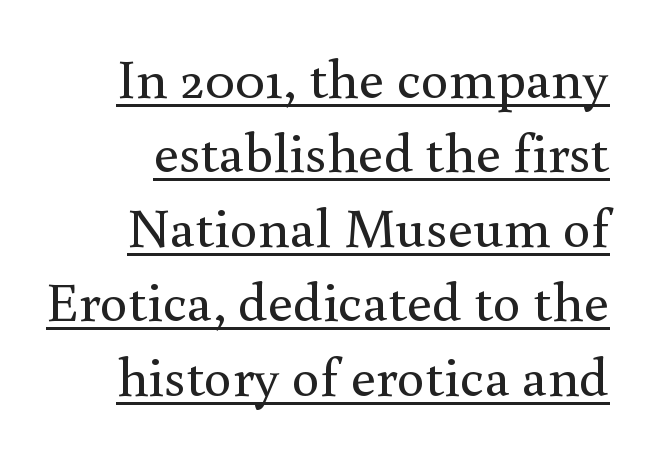
The letterforms sit shoulder to shoulder at normal distance. Every stem runs plumb, perpendicular to the baseline. Vertical spacing — default. Visually the block forms a straight wall on the right and a jagged coastline on the left. Caption: face not bold, strokes unweighted. The text was rendered using a seriffed face with decorative stroke endings.
